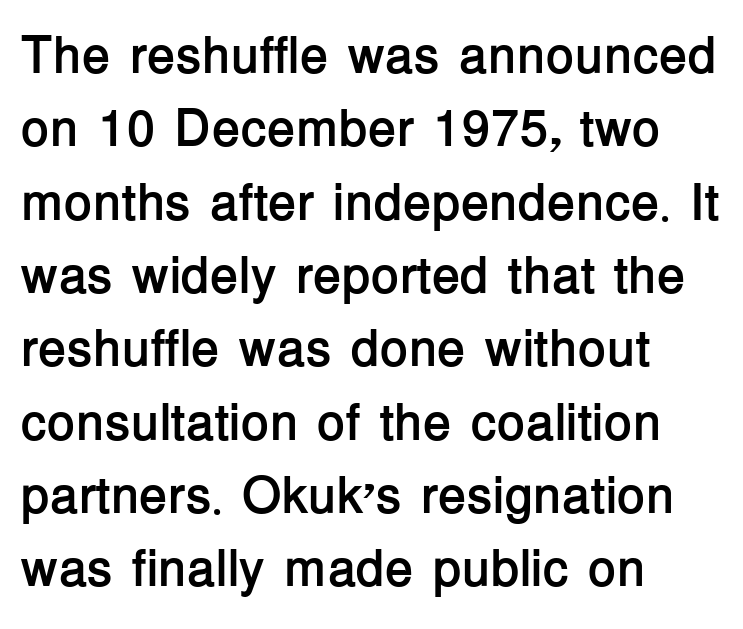
Q: Is the text bold? A: Yes.
Q: Is the text italic (slanted)? A: No, it is upright.
Q: Is the typeface a serif or a sans-serif typeface? A: Sans-serif.
Q: Is the text underlined? A: No.
Q: How is the paragraph aligned? A: Left-aligned.
Q: Is the spacing between letters normal or unusually wide? A: Normal.
Q: Is the spacing between lines tight, normal or loose? A: Normal.
Q: Width (condensed, normal, or wide)? A: Normal.
Q: Stroke contrast? A: Low.
Q: x-height? A: Medium.
Q: Monospaced? A: No.
